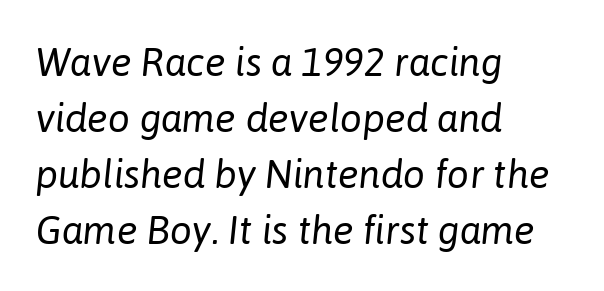
The image shows 39 px regular-weight type, italic (leaning right); set left-aligned, normal line spacing (1.44x), normal letter spacing, not underlined; low stroke contrast and a medium x-height.
